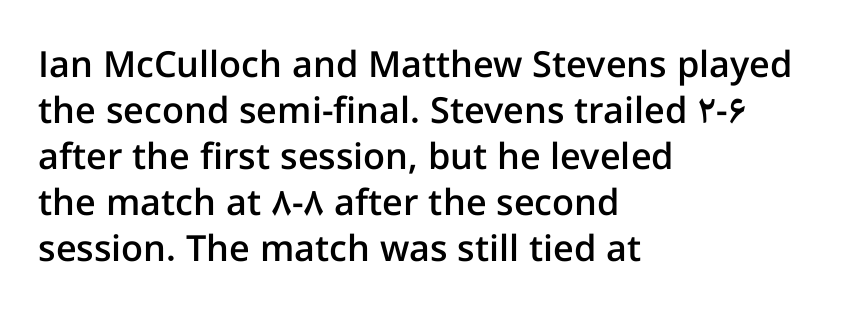
Q: Is the text bold? A: Semi-bold.
Q: Is the text italic (slanted)? A: No, it is upright.
Q: Is the typeface a serif or a sans-serif typeface? A: Sans-serif.
Q: Is the text underlined? A: No.
Q: How is the paragraph aligned? A: Left-aligned.
Q: Is the spacing between letters normal or unusually wide? A: Normal.
Q: Is the spacing between lines tight, normal or loose? A: Normal.
Q: Width (condensed, normal, or wide)? A: Normal.
Q: Stroke contrast? A: Low.
Q: x-height? A: Medium.
Q: Monospaced? A: No.
